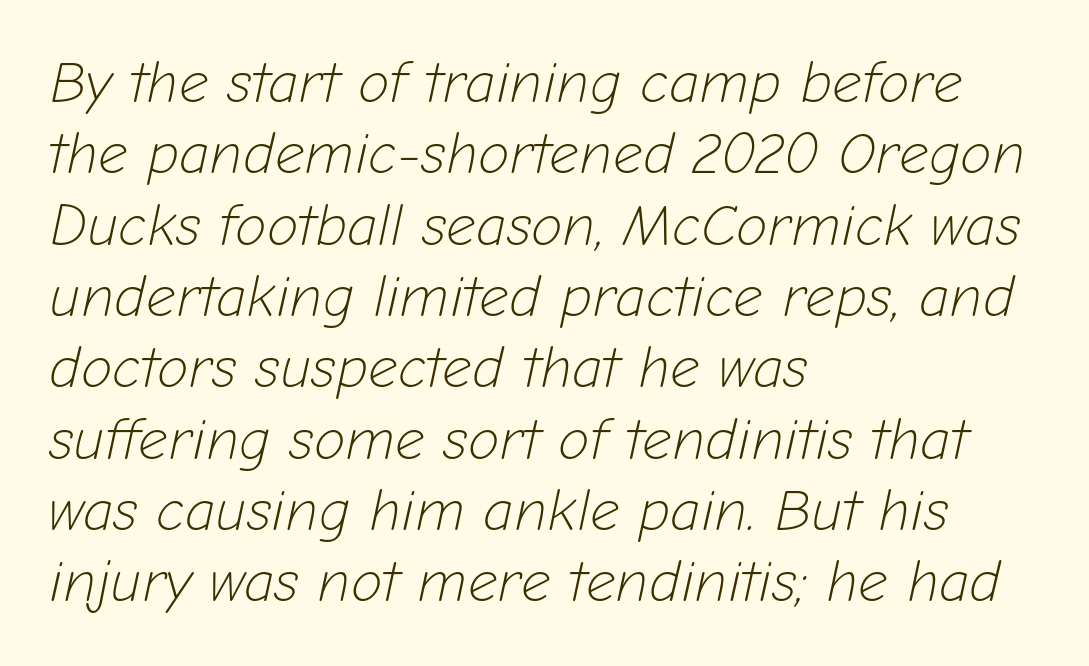
{"italic": "yes", "lean": "right", "slant_degrees": 12, "bold": "no", "weight": "light", "width": "normal", "stroke_contrast": "low", "x_height": "medium", "monospaced": "no", "underline": "no", "align": "left", "line_spacing_ratio": 1.23, "letter_spacing": "normal", "letter_spacing_em": 0.0, "glyph_px": 58}
